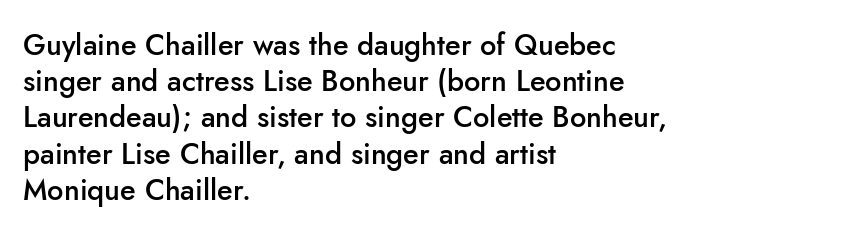
The image shows 29 px semibold sans-serif type, upright; set left-aligned, normal line spacing (1.25x), normal letter spacing, not underlined; low stroke contrast and a small x-height.
